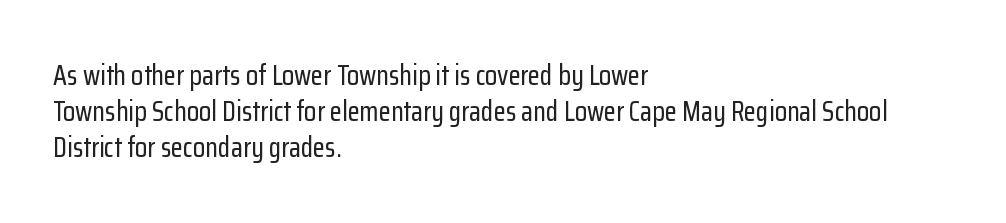
{"serif": "no", "italic": "no", "width": "condensed", "stroke_contrast": "low", "x_height": "medium", "monospaced": "no", "underline": "no", "align": "left", "line_spacing": "normal", "line_spacing_ratio": 1.28, "letter_spacing": "normal", "letter_spacing_em": 0.0, "glyph_px": 28}
